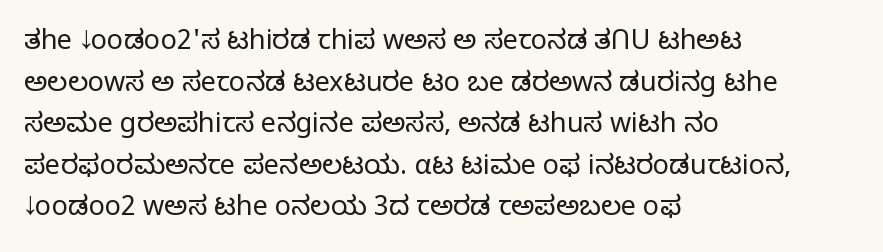
This sample uses an upright cut, with every glyph sitting square on the baseline. Lines of text with bare space underneath. The setting favours the left margin, as ordinary paragraphs usually do. Leading: standard. The typesetting does not lean heavy: it is not bold. You could call the tracking neutral — neither tight nor loose.
